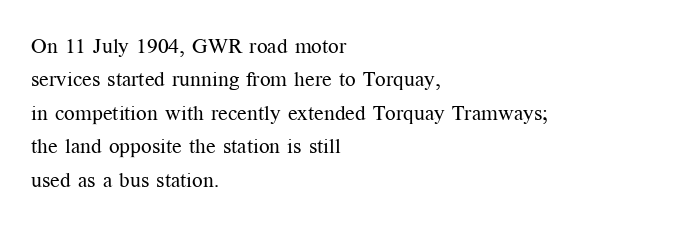
Q: Is the text bold? A: No.
Q: Is the text italic (slanted)? A: No, it is upright.
Q: Is the text underlined? A: No.
Q: How is the paragraph aligned? A: Left-aligned.
Q: Is the spacing between letters normal or unusually wide? A: Normal.
Q: Is the spacing between lines tight, normal or loose? A: Normal.
